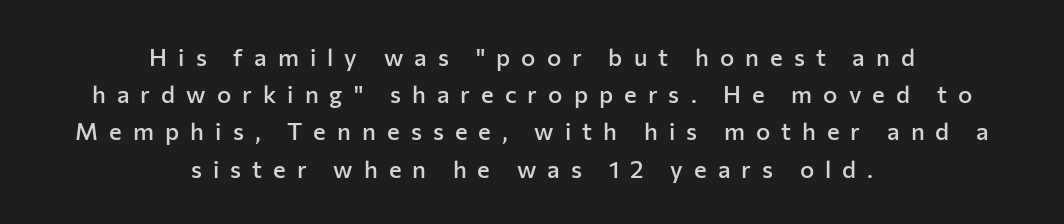
Rule under the text: the space is simply empty. Quick note: interline space is typical. This is the regular roman posture of the typeface. Every row of glyphs is offset so its center matches the block's center.
